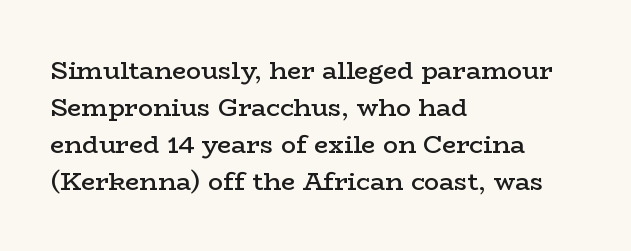
{"italic": "no", "bold": "semi", "underline": "no", "align": "left", "line_spacing": "normal", "line_spacing_ratio": 1.48, "letter_spacing": "normal", "letter_spacing_em": 0.0, "glyph_px": 25}
